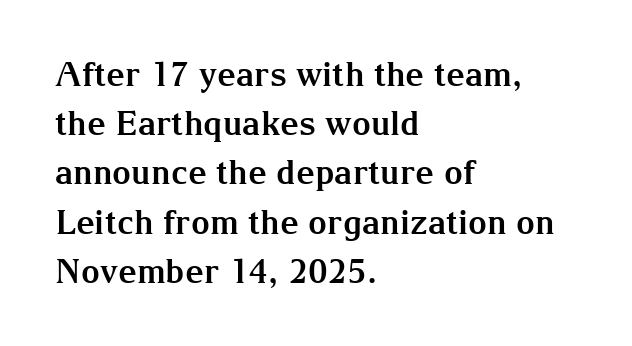
I'd describe the lettering as bold — thick and assertive. Spacing verdict: proportional, widths tailored to each character. Typeset ragged right — the left edge is the straight one. Default kerning and tracking; the words read as compact shapes.
